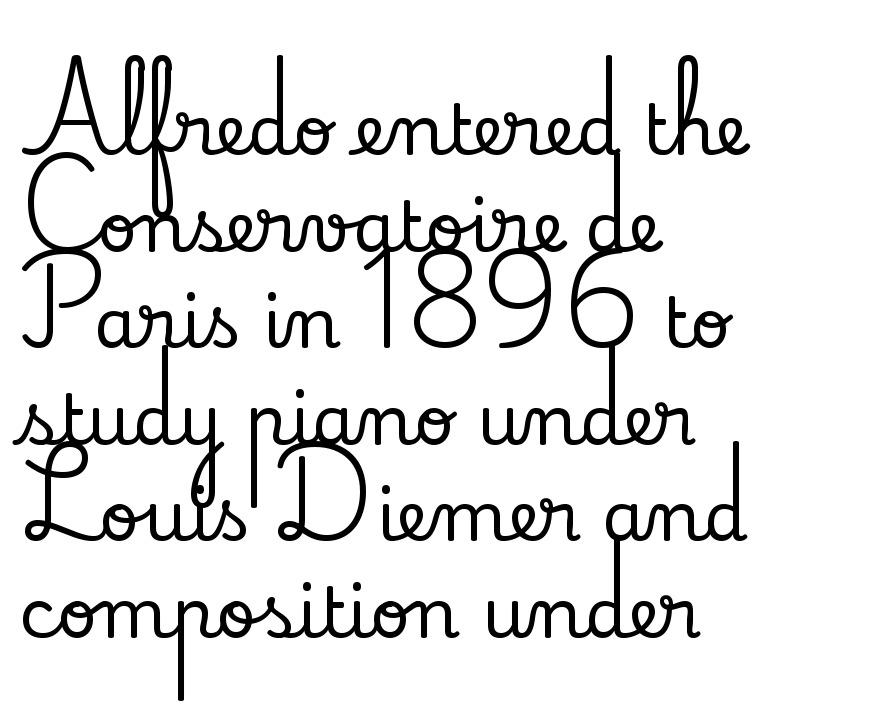
{"serif": "yes", "italic": "no", "width": "normal", "stroke_contrast": "low", "x_height": "small", "monospaced": "no", "underline": "no", "align": "left", "line_spacing": "normal", "line_spacing_ratio": 1.38, "letter_spacing": "normal", "letter_spacing_em": 0.0, "glyph_px": 70}
